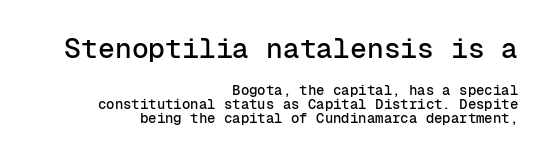
This sample has the even, mechanical cadence of fixed-width lettering. This rendering leaves character spacing at its baseline value. Tall strokes in this sample are plumb rather than angled. Any mark beneath the type? The region is blank. The lines in this sample share a right terminus and differ only in where they begin. The block of text is dense from top to bottom, with scant space between rows.
